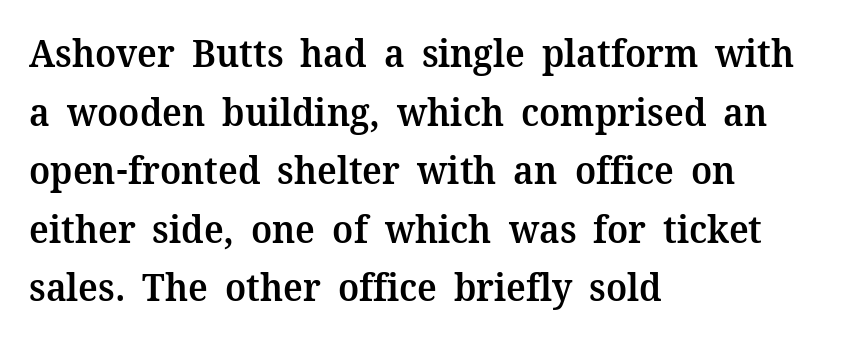
The image shows 38 px semibold serif type, upright; set left-aligned, normal line spacing (1.54x), normal letter spacing, not underlined; medium stroke contrast and a medium x-height.
